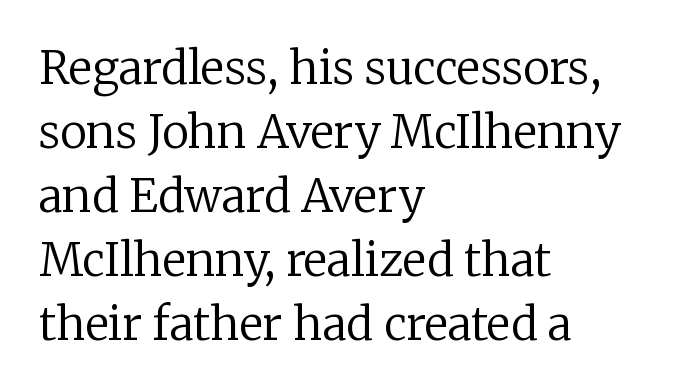
Q: Is the text bold? A: No.
Q: Is the text italic (slanted)? A: No, it is upright.
Q: Is the typeface a serif or a sans-serif typeface? A: Serif.
Q: Is the text underlined? A: No.
Q: How is the paragraph aligned? A: Left-aligned.
Q: Is the spacing between letters normal or unusually wide? A: Normal.
Q: Is the spacing between lines tight, normal or loose? A: Normal.
Q: Width (condensed, normal, or wide)? A: Normal.
Q: Stroke contrast? A: Low.
Q: x-height? A: Medium.
Q: Monospaced? A: No.
